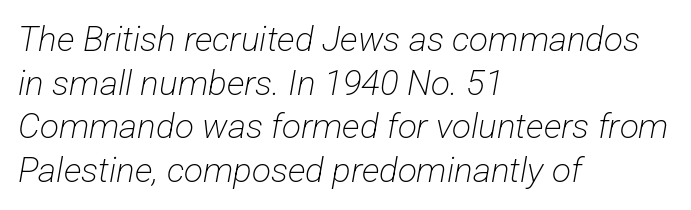
Q: Is the text bold? A: No.
Q: Is the typeface a serif or a sans-serif typeface? A: Sans-serif.
Q: Is the text underlined? A: No.
Q: How is the paragraph aligned? A: Left-aligned.
Q: Is the spacing between letters normal or unusually wide? A: Normal.
Q: Is the spacing between lines tight, normal or loose? A: Normal.
Q: Width (condensed, normal, or wide)? A: Condensed.
Q: Stroke contrast? A: Low.
Q: x-height? A: Medium.
Q: Monospaced? A: No.
